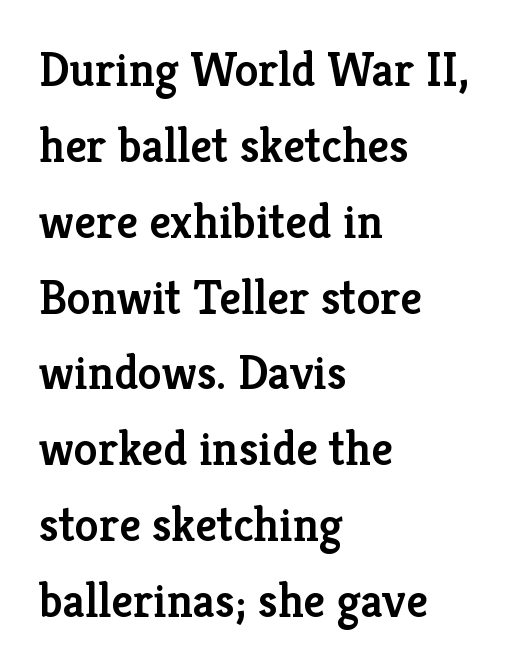
The image shows 48 px semibold serif type, upright; set left-aligned, normal line spacing (1.58x), normal letter spacing, not underlined; low stroke contrast and a medium x-height.
